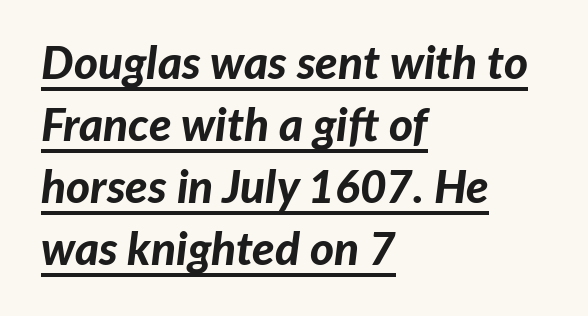
Q: Is the text bold? A: Yes.
Q: Is the text italic (slanted)? A: Yes, it leans right by about 7 degrees.
Q: Is the text underlined? A: Yes.
Q: How is the paragraph aligned? A: Left-aligned.
Q: Is the spacing between letters normal or unusually wide? A: Normal.
Q: Is the spacing between lines tight, normal or loose? A: Normal.
Q: Width (condensed, normal, or wide)? A: Normal.
Q: Stroke contrast? A: Low.
Q: x-height? A: Medium.
Q: Monospaced? A: No.
